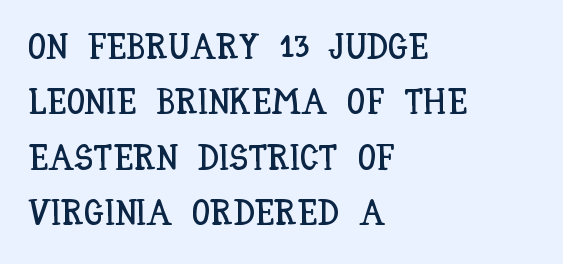
This is roman type, the default non-slanted kind. The specimen omits any rule beneath the text block's lines. Each word holds together tightly as a unit, with standard inter-letter gaps. These lines are rendered in a variable-pitch font. Alignment: flush left. The rendering uses a moderate line-height, typical for paragraphs.
